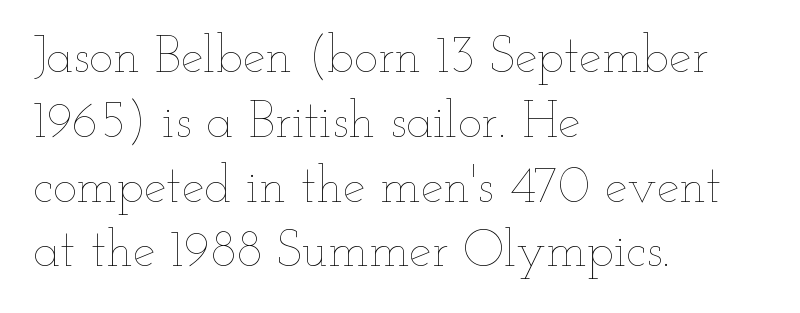
Q: Is the text bold? A: No.
Q: Is the text italic (slanted)? A: No, it is upright.
Q: Is the text underlined? A: No.
Q: How is the paragraph aligned? A: Left-aligned.
Q: Is the spacing between letters normal or unusually wide? A: Normal.
Q: Is the spacing between lines tight, normal or loose? A: Normal.
Q: Width (condensed, normal, or wide)? A: Wide.
Q: Stroke contrast? A: Low.
Q: x-height? A: Small.
Q: Monospaced? A: No.
